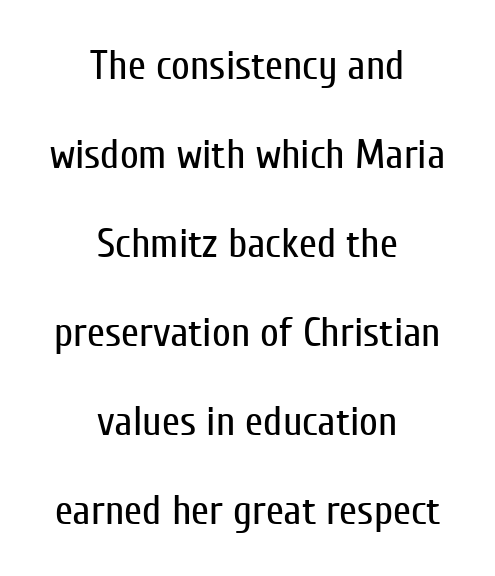
The image shows 41 px regular-weight, condensed sans-serif type, upright; set centered, loose line spacing (2.17x), normal letter spacing, not underlined; low stroke contrast and a medium x-height.
